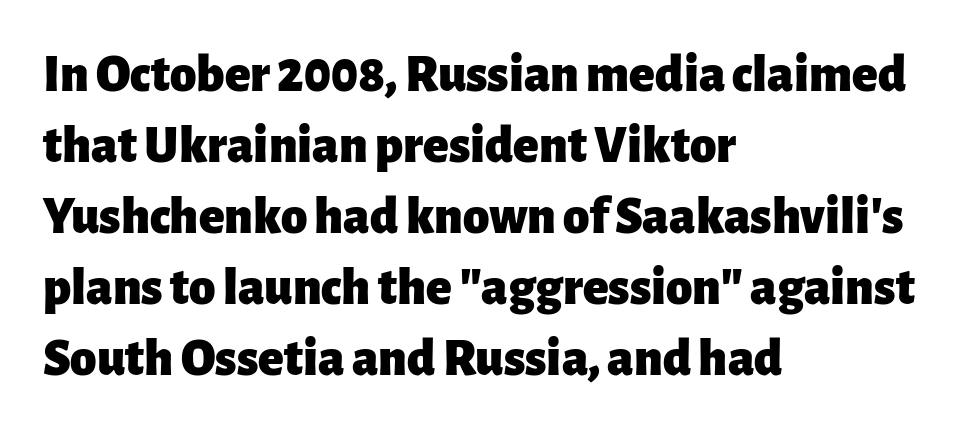
Think of a printed novel: that variable character pitch is what you see here. The ragged edge is on the right, which tells us the setting is flush left. Default kerning and tracking; the words read as compact shapes. The font family rendered here belongs to the sans-serif group. The foot of each line stays bare and open.
